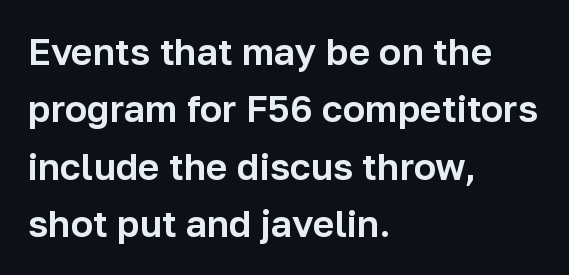
Q: Is the text italic (slanted)? A: No, it is upright.
Q: Is the typeface a serif or a sans-serif typeface? A: Sans-serif.
Q: Is the text underlined? A: No.
Q: How is the paragraph aligned? A: Left-aligned.
Q: Is the spacing between letters normal or unusually wide? A: Normal.
Q: Is the spacing between lines tight, normal or loose? A: Normal.
Q: Width (condensed, normal, or wide)? A: Normal.
Q: Stroke contrast? A: Low.
Q: x-height? A: Medium.
Q: Monospaced? A: No.
